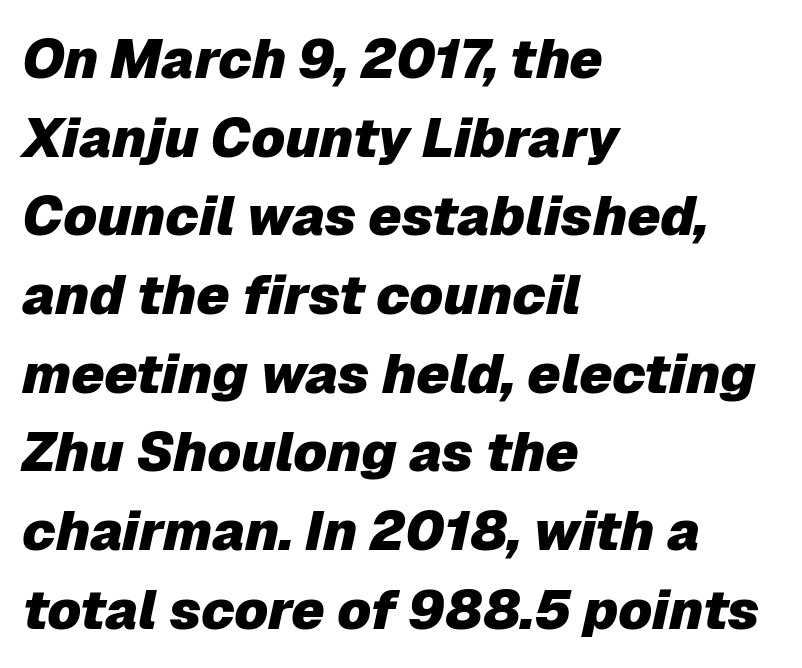
{"italic": "yes", "lean": "right", "slant_degrees": 12, "bold": "yes", "weight": "heavy", "width": "normal", "stroke_contrast": "low", "x_height": "medium", "monospaced": "no", "underline": "no", "align": "left", "line_spacing": "normal", "line_spacing_ratio": 1.43, "letter_spacing": "normal", "letter_spacing_em": 0.0, "glyph_px": 55}
